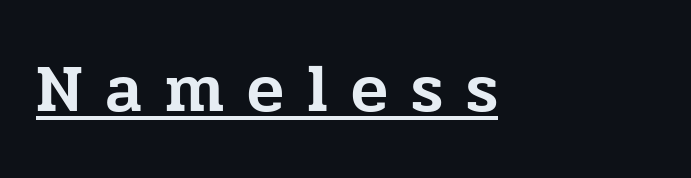
{"serif": "yes", "italic": "no", "width": "normal", "stroke_contrast": "low", "x_height": "medium", "monospaced": "no", "underline": "yes", "align": "left", "letter_spacing": "wide", "letter_spacing_em": 0.34, "glyph_px": 68}
